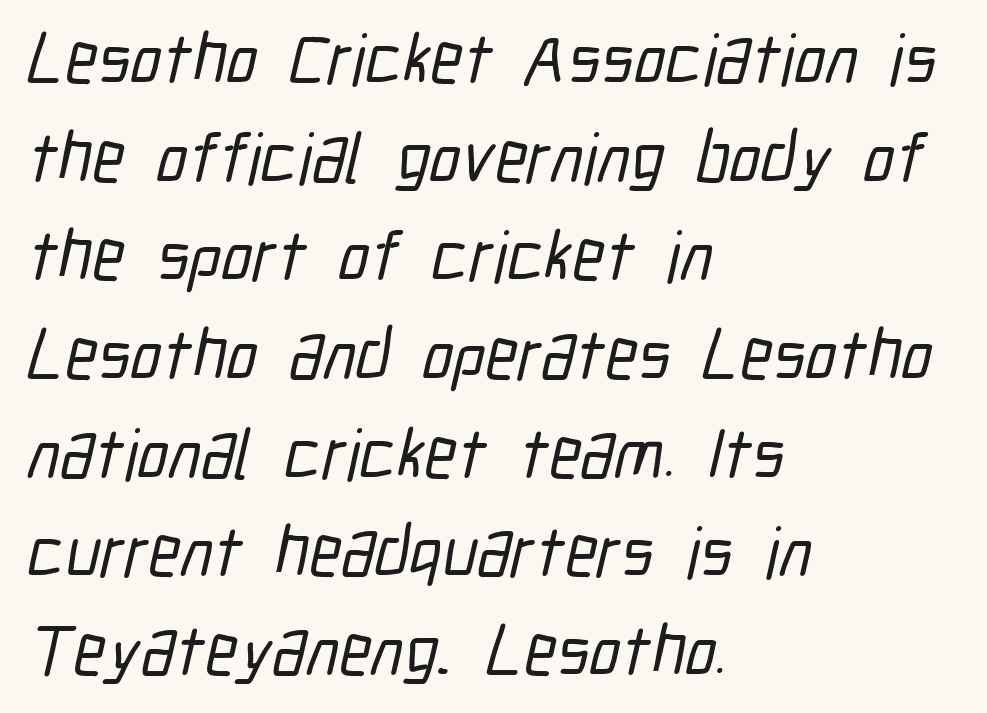
The image shows 71 px condensed sans-serif type; set left-aligned, normal line spacing (1.39x), normal letter spacing, not underlined; low stroke contrast and a medium x-height.
